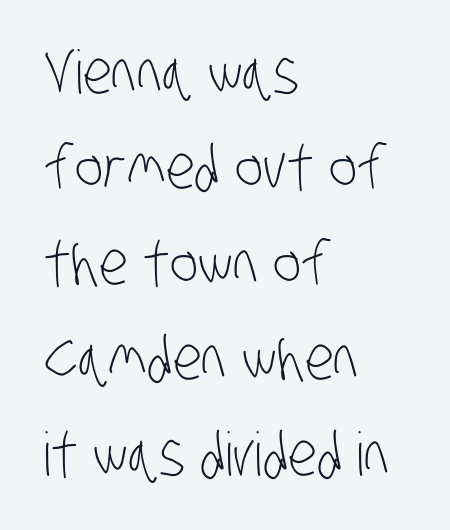
The image shows 60 px light, condensed sans-serif type; set left-aligned, normal line spacing (1.59x), normal letter spacing, not underlined; low stroke contrast and a large x-height.
